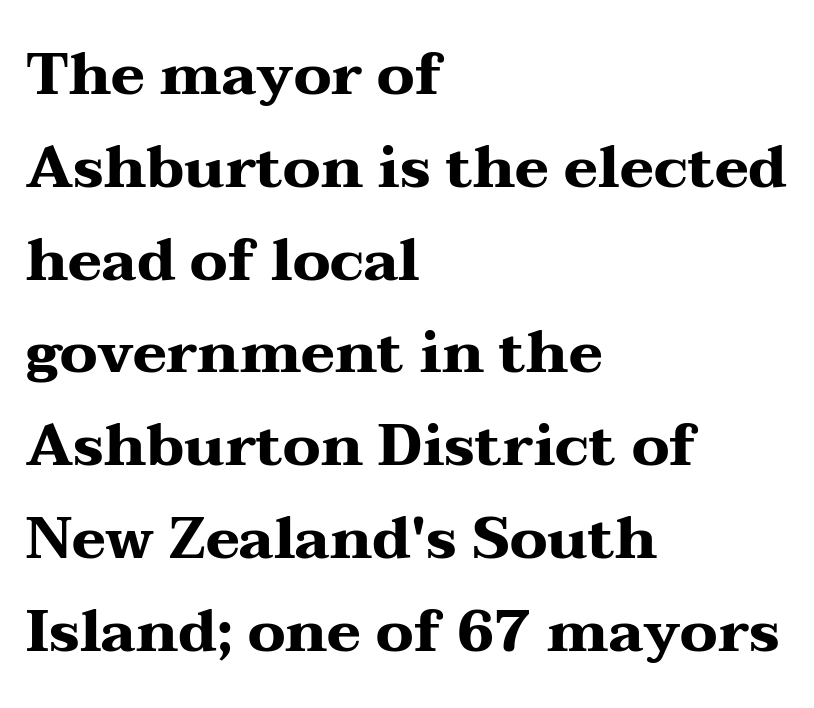
The image shows 58 px heavy, wide serif type, upright; set left-aligned, normal line spacing (1.6x), normal letter spacing, not underlined; medium stroke contrast and a medium x-height.
